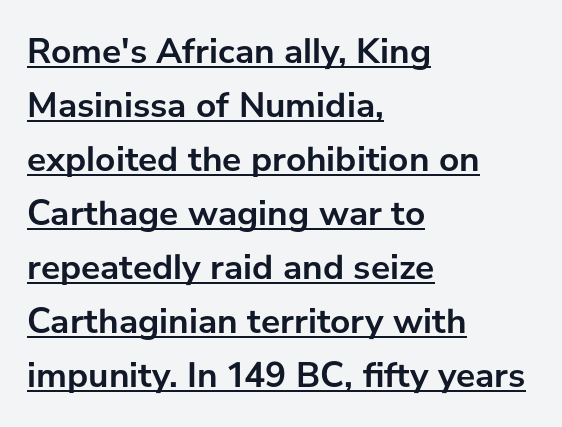
{"serif": "no", "italic": "no", "bold": "yes", "weight": "semibold", "width": "normal", "stroke_contrast": "low", "x_height": "medium", "monospaced": "no", "underline": "yes", "align": "left", "line_spacing": "normal", "line_spacing_ratio": 1.5, "letter_spacing": "normal", "letter_spacing_em": 0.0, "glyph_px": 36}
